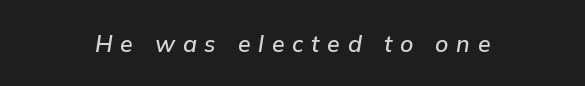
{"italic": "yes", "lean": "right", "slant_degrees": 9, "underline": "no", "align": "center", "letter_spacing": "wide", "letter_spacing_em": 0.34, "glyph_px": 23}
